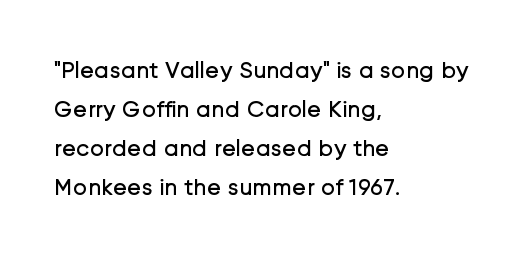
{"italic": "no", "bold": "no", "underline": "no", "align": "left", "line_spacing": "normal", "line_spacing_ratio": 1.62, "letter_spacing": "normal", "letter_spacing_em": 0.0, "glyph_px": 24}
